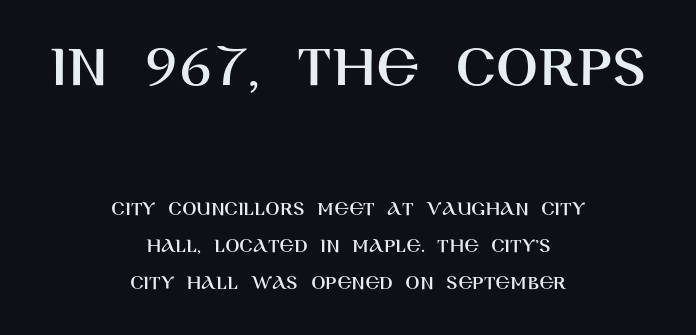
{"serif": "no", "italic": "no", "width": "normal", "stroke_contrast": "high", "x_height": "large", "monospaced": "no", "underline": "no", "align": "center", "line_spacing_ratio": 1.76, "letter_spacing": "normal", "letter_spacing_em": 0.0, "larger_block": "first", "size_ratio": 2.95, "glyph_px": 62}
